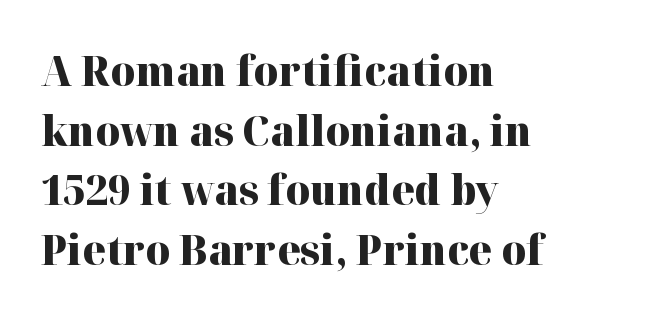
The space beneath each line is pristine and unruled. A dark, heavy texture on the line: the type is bold. Italic: no, the glyphs are upright roman. Teacher's note: observe the even left margin — that is flush-left alignment. The letters carry serifs — small finishing strokes at the ends of their stems.
